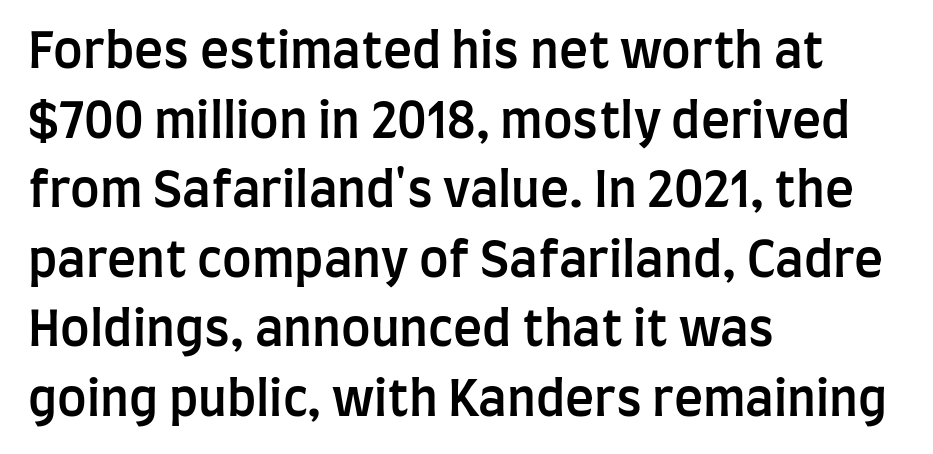
The line-height multiplier appears to be the usual default. A somewhat darkened texture: the type is semibold rather than bold. Rendered with straight, roman letterforms. Is this a fixed-width face? No — the glyphs have proportional, varying widths.
